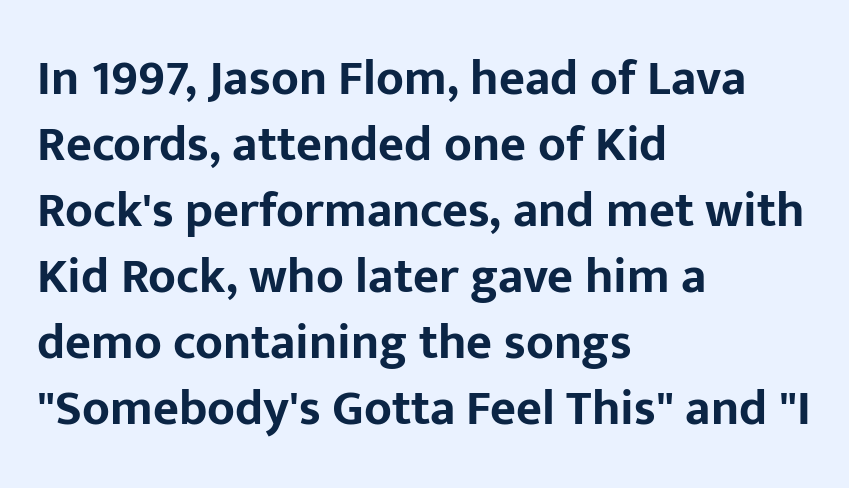
The paragraph has a hard left edge and a soft right edge. You could not count columns in this text — the font is proportionally spaced. Notice how the stems are strictly vertical — no italics here. The rows are spaced the way most documents space them.
